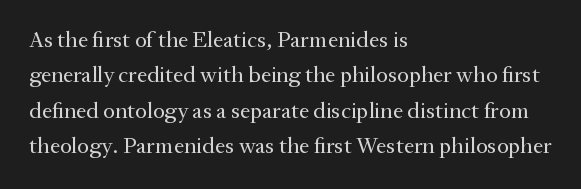
Q: Is the text bold? A: No.
Q: Is the text italic (slanted)? A: No, it is upright.
Q: Is the text underlined? A: No.
Q: How is the paragraph aligned? A: Left-aligned.
Q: Is the spacing between letters normal or unusually wide? A: Normal.
Q: Is the spacing between lines tight, normal or loose? A: Normal.
